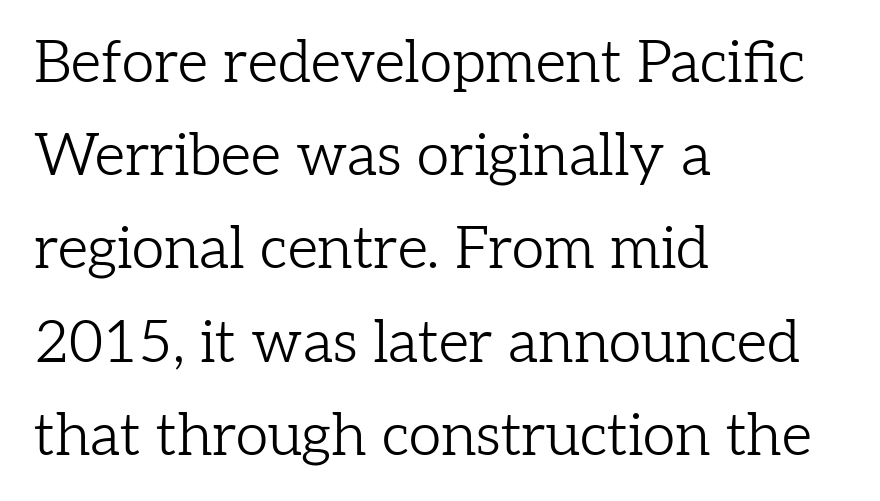
{"serif": "yes", "italic": "no", "bold": "no", "weight": "light", "width": "normal", "stroke_contrast": "low", "x_height": "medium", "monospaced": "no", "underline": "no", "align": "left", "line_spacing": "normal", "line_spacing_ratio": 1.58, "letter_spacing": "normal", "letter_spacing_em": 0.0, "glyph_px": 59}
